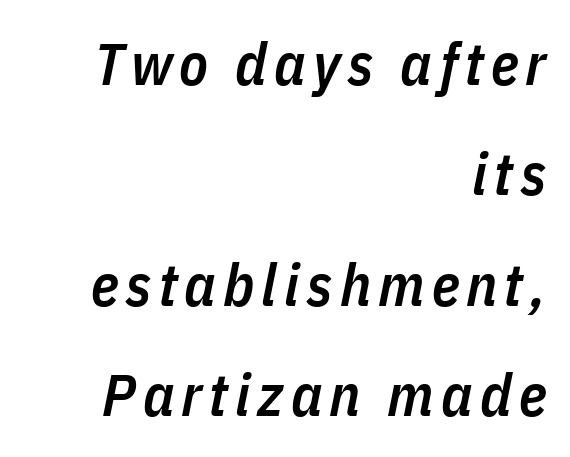
The image shows 59 px semibold, condensed type, italic (leaning right); set right-aligned, line spacing 1.87x, not underlined; low stroke contrast and a medium x-height.
